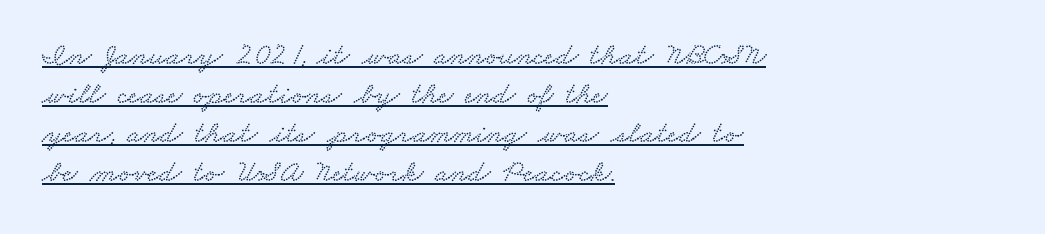
The image shows 31 px wide serif type; set left-aligned, normal line spacing (1.26x), normal letter spacing, underlined; low stroke contrast and a small x-height.
